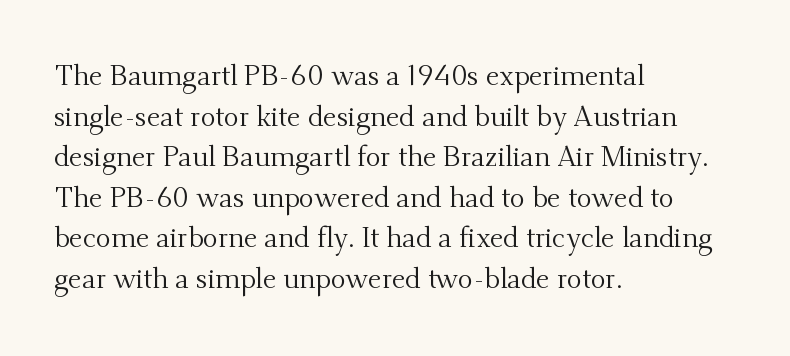
{"serif": "yes", "italic": "no", "bold": "no", "weight": "regular", "width": "normal", "stroke_contrast": "medium", "x_height": "small", "monospaced": "no", "underline": "no", "align": "left", "line_spacing": "normal", "line_spacing_ratio": 1.45, "letter_spacing": "normal", "letter_spacing_em": 0.0, "glyph_px": 28}
